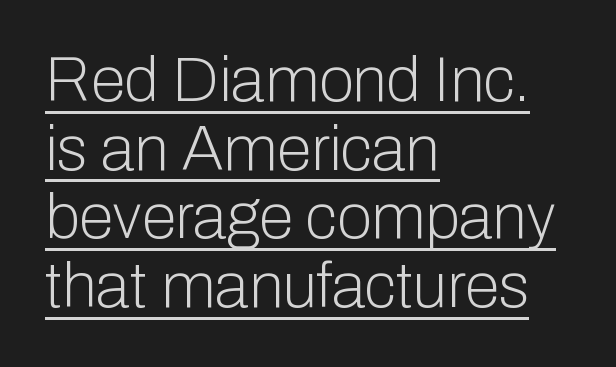
Q: Is the text bold? A: No.
Q: Is the text italic (slanted)? A: No, it is upright.
Q: Is the typeface a serif or a sans-serif typeface? A: Sans-serif.
Q: Is the text underlined? A: Yes.
Q: How is the paragraph aligned? A: Left-aligned.
Q: Is the spacing between letters normal or unusually wide? A: Normal.
Q: Is the spacing between lines tight, normal or loose? A: Tight.
Q: Width (condensed, normal, or wide)? A: Normal.
Q: Stroke contrast? A: Low.
Q: x-height? A: Medium.
Q: Monospaced? A: No.
